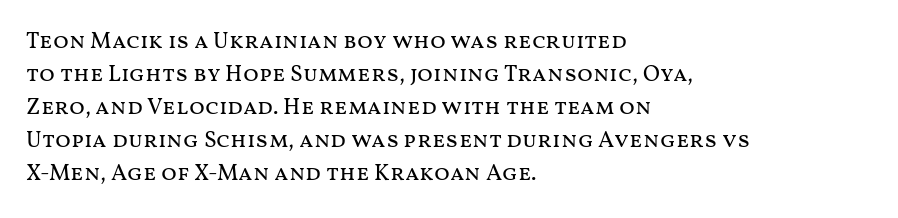
Q: Is the text bold? A: No.
Q: Is the text italic (slanted)? A: No, it is upright.
Q: Is the text underlined? A: No.
Q: How is the paragraph aligned? A: Left-aligned.
Q: Is the spacing between letters normal or unusually wide? A: Normal.
Q: Is the spacing between lines tight, normal or loose? A: Normal.
